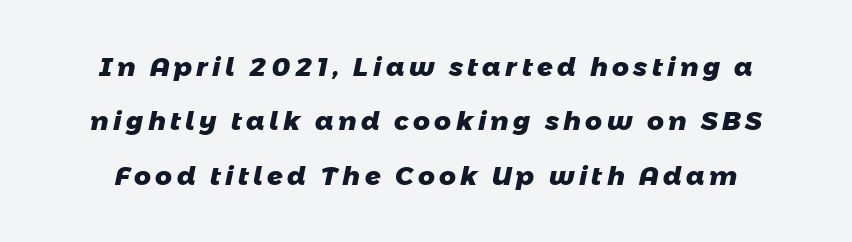
The image shows 26 px bold type; set loose line spacing (2.09x), not underlined.
